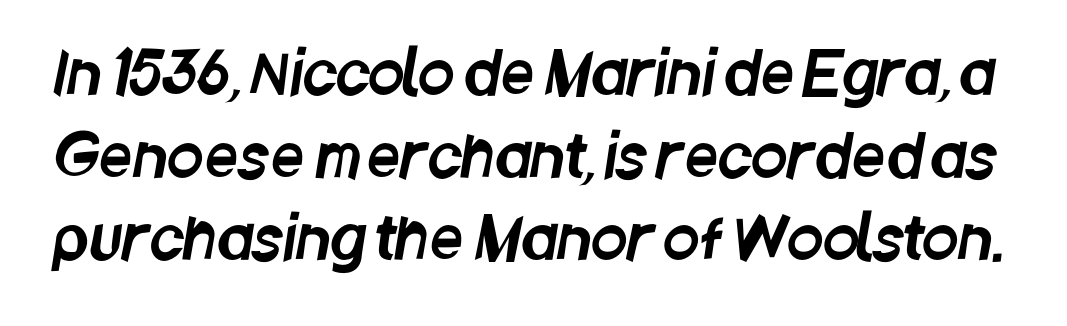
{"serif": "no", "width": "condensed", "stroke_contrast": "low", "x_height": "large", "monospaced": "no", "underline": "no", "line_spacing": "normal", "line_spacing_ratio": 1.4, "letter_spacing": "normal", "letter_spacing_em": 0.0, "glyph_px": 59}
